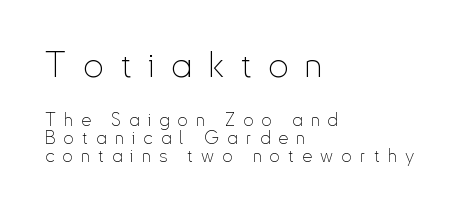
Q: Is the text bold? A: No.
Q: Is the text italic (slanted)? A: No, it is upright.
Q: Is the typeface a serif or a sans-serif typeface? A: Sans-serif.
Q: Is the text underlined? A: No.
Q: How is the paragraph aligned? A: Left-aligned.
Q: Is the spacing between letters normal or unusually wide? A: Unusually wide.
Q: Is the spacing between lines tight, normal or loose? A: Tight.
Q: Which block of text is set in a larger size, the first (top) or the second (bottom)? A: The first (top) one.
Q: Width (condensed, normal, or wide)? A: Condensed.
Q: Stroke contrast? A: Low.
Q: x-height? A: Small.
Q: Monospaced? A: No.
